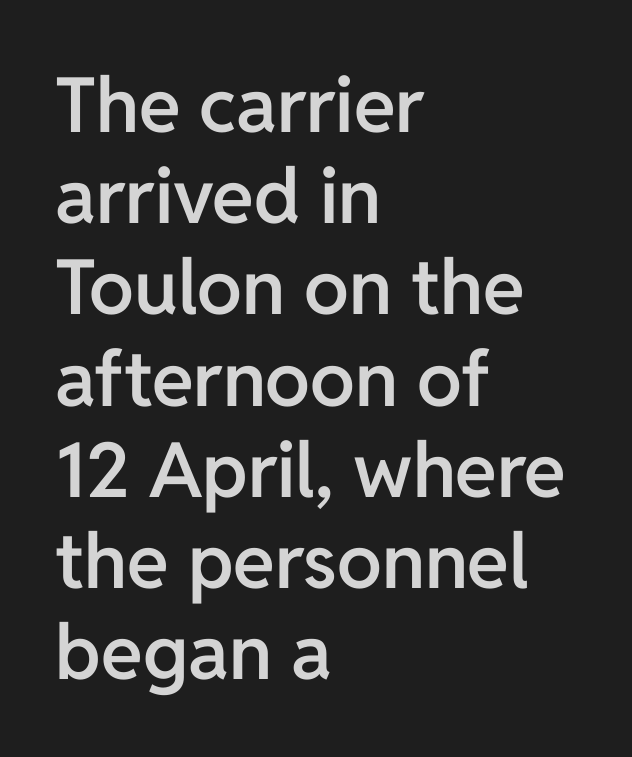
{"serif": "no", "italic": "no", "bold": "semi", "weight": "semibold", "width": "normal", "stroke_contrast": "low", "x_height": "medium", "monospaced": "no", "underline": "no", "align": "left", "line_spacing_ratio": 1.2, "letter_spacing": "normal", "letter_spacing_em": 0.0, "glyph_px": 76}
